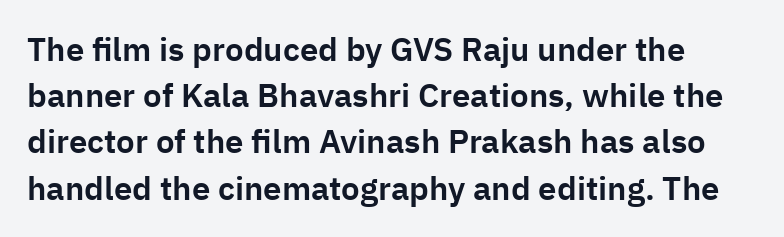
The image shows 33 px sans-serif type, upright; set normal line spacing (1.4x), normal letter spacing, not underlined; low stroke contrast and a medium x-height.
